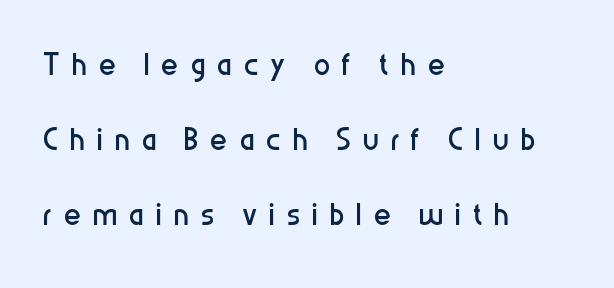
{"serif": "no", "italic": "no", "bold": "no", "weight": "regular", "width": "condensed", "stroke_contrast": "low", "x_height": "medium", "monospaced": "no", "underline": "no", "align": "left", "line_spacing_ratio": 1.83, "letter_spacing": "wide", "letter_spacing_em": 0.29, "glyph_px": 41}
